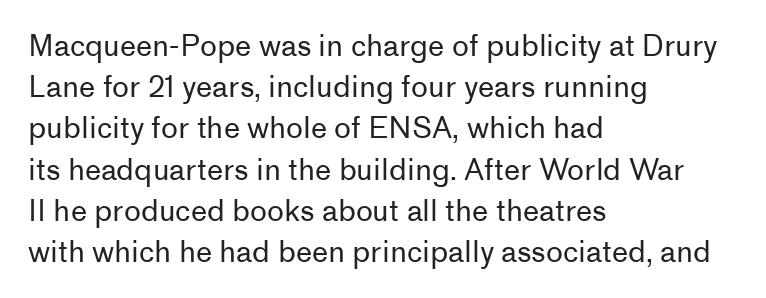
Q: Is the text bold? A: No.
Q: Is the text italic (slanted)? A: No, it is upright.
Q: Is the typeface a serif or a sans-serif typeface? A: Sans-serif.
Q: Is the text underlined? A: No.
Q: How is the paragraph aligned? A: Left-aligned.
Q: Is the spacing between letters normal or unusually wide? A: Normal.
Q: Is the spacing between lines tight, normal or loose? A: Normal.
Q: Width (condensed, normal, or wide)? A: Normal.
Q: Stroke contrast? A: Low.
Q: x-height? A: Medium.
Q: Monospaced? A: No.
